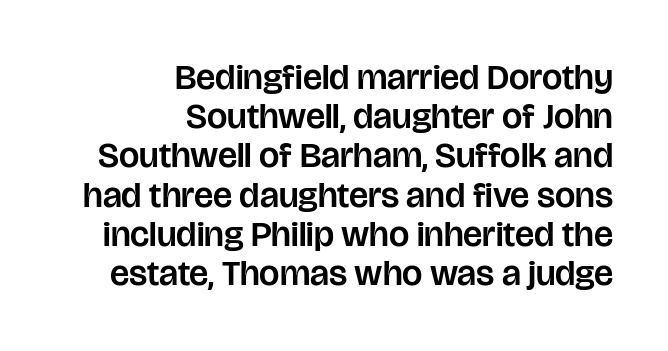
{"serif": "no", "italic": "no", "width": "normal", "stroke_contrast": "low", "x_height": "large", "monospaced": "no", "underline": "no", "align": "right", "line_spacing": "tight", "line_spacing_ratio": 1.09, "letter_spacing": "normal", "letter_spacing_em": 0.0, "glyph_px": 36}
